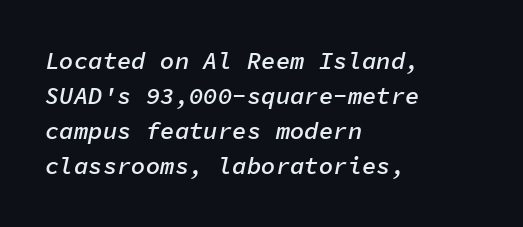
{"italic": "yes", "lean": "right", "slant_degrees": 11, "bold": "semi", "underline": "no", "align": "left", "line_spacing": "normal", "line_spacing_ratio": 1.46, "letter_spacing": "normal", "letter_spacing_em": 0.0, "glyph_px": 24}
